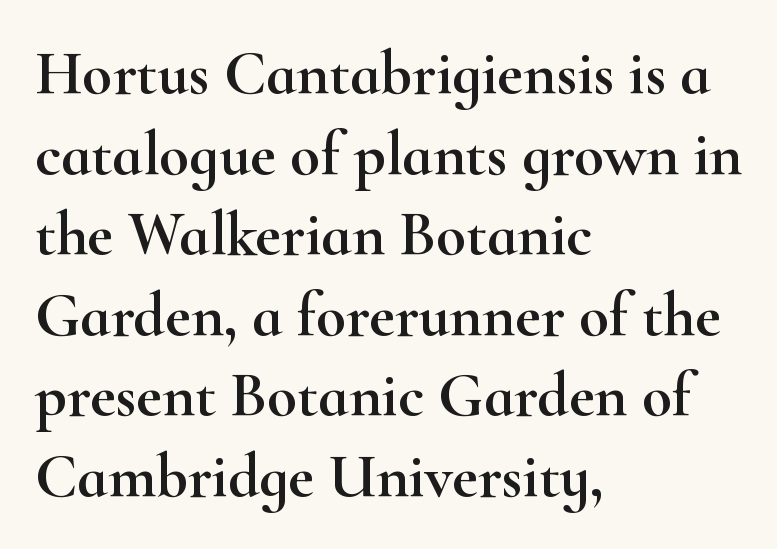
The image shows 62 px wide serif type, upright; set left-aligned, normal line spacing (1.3x), normal letter spacing, not underlined; high stroke contrast and a small x-height.
